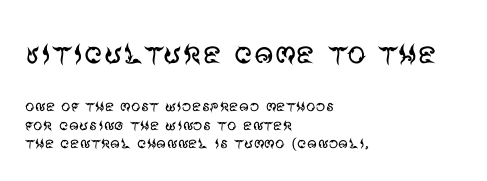
Q: Is the text bold? A: No.
Q: Is the text italic (slanted)? A: No, it is upright.
Q: Is the typeface a serif or a sans-serif typeface? A: Sans-serif.
Q: Is the text underlined? A: No.
Q: How is the paragraph aligned? A: Left-aligned.
Q: Is the spacing between letters normal or unusually wide? A: Normal.
Q: Is the spacing between lines tight, normal or loose? A: Tight.
Q: Which block of text is set in a larger size, the first (top) or the second (bottom)? A: The first (top) one.
Q: Width (condensed, normal, or wide)? A: Normal.
Q: Stroke contrast? A: Medium.
Q: x-height? A: Large.
Q: Monospaced? A: No.
